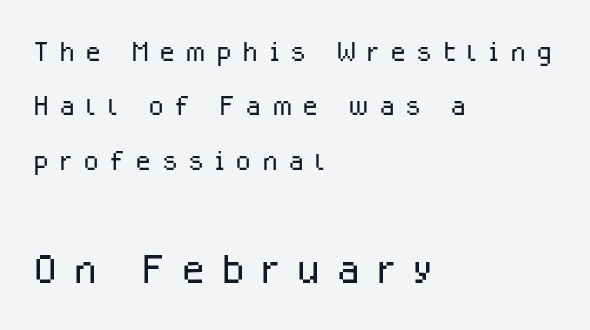
{"serif": "no", "italic": "no", "bold": "no", "weight": "light", "width": "normal", "stroke_contrast": "low", "x_height": "medium", "monospaced": "no", "underline": "no", "align": "left", "line_spacing": "normal", "line_spacing_ratio": 1.47, "letter_spacing": "wide", "letter_spacing_em": 0.27, "larger_block": "second", "size_ratio": 1.51, "glyph_px": 56}
